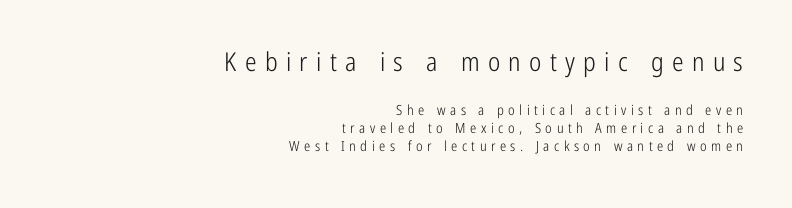
Q: Is the text bold? A: No.
Q: Is the text italic (slanted)? A: No, it is upright.
Q: Is the text underlined? A: No.
Q: How is the paragraph aligned? A: Right-aligned.
Q: Is the spacing between letters normal or unusually wide? A: Unusually wide.
Q: Is the spacing between lines tight, normal or loose? A: Normal.
Q: Which block of text is set in a larger size, the first (top) or the second (bottom)? A: The first (top) one.
